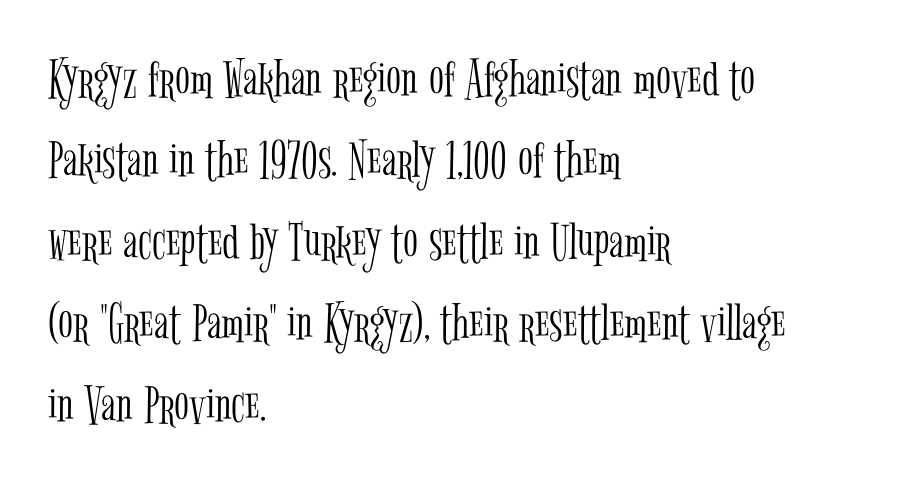
Q: Is the text bold? A: No.
Q: Is the text italic (slanted)? A: No, it is upright.
Q: Is the typeface a serif or a sans-serif typeface? A: Serif.
Q: Is the text underlined? A: No.
Q: How is the paragraph aligned? A: Left-aligned.
Q: Is the spacing between letters normal or unusually wide? A: Normal.
Q: Is the spacing between lines tight, normal or loose? A: Normal.
Q: Width (condensed, normal, or wide)? A: Condensed.
Q: Stroke contrast? A: Low.
Q: x-height? A: Medium.
Q: Monospaced? A: No.
